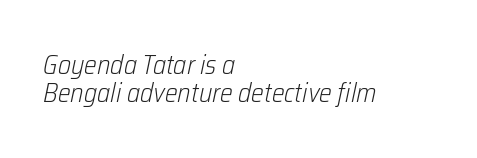
The image shows 27 px text type, italic (leaning right); set left-aligned, tight line spacing (1.05x), normal letter spacing, not underlined.
